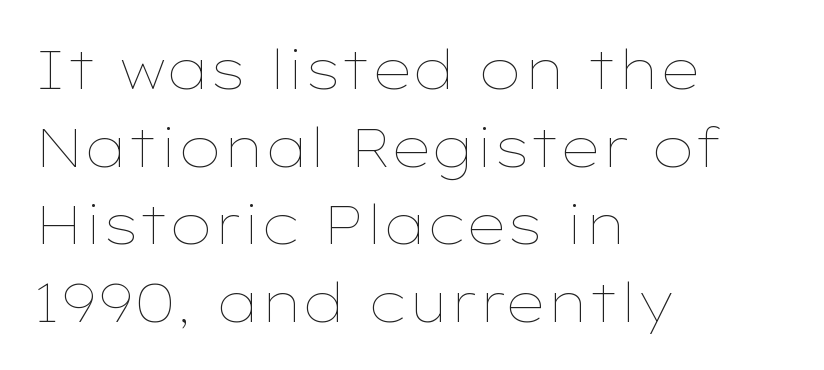
Q: Is the text bold? A: No.
Q: Is the text italic (slanted)? A: No, it is upright.
Q: Is the text underlined? A: No.
Q: How is the paragraph aligned? A: Left-aligned.
Q: Is the spacing between letters normal or unusually wide? A: Normal.
Q: Is the spacing between lines tight, normal or loose? A: Normal.
Q: Width (condensed, normal, or wide)? A: Wide.
Q: Stroke contrast? A: Low.
Q: x-height? A: Medium.
Q: Monospaced? A: No.
